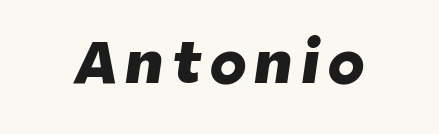
The image shows 63 px heavy type, italic (leaning right); set not underlined; low stroke contrast and a medium x-height.
